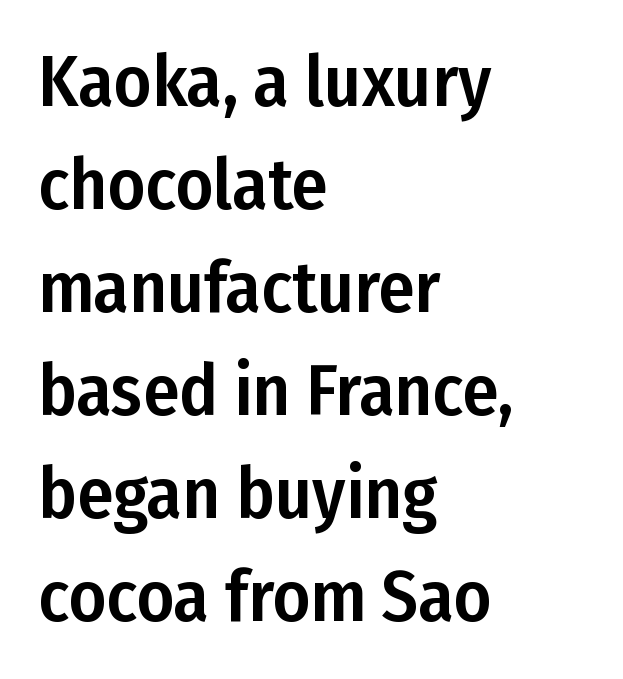
Letter spacing: default. Honestly, the row spacing looks completely unremarkable. No word sits above an underline. The passage is arranged the way most books set body copy — flush left. The face used here is proportionally spaced, like ordinary book or web type.
